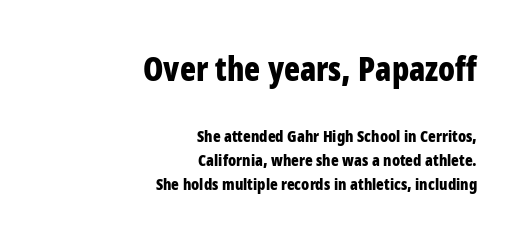
{"serif": "no", "italic": "no", "bold": "yes", "weight": "bold", "width": "condensed", "stroke_contrast": "low", "x_height": "medium", "monospaced": "no", "underline": "no", "align": "right", "line_spacing": "normal", "line_spacing_ratio": 1.5, "letter_spacing": "normal", "letter_spacing_em": 0.0, "larger_block": "first", "size_ratio": 2.06, "glyph_px": 33}
